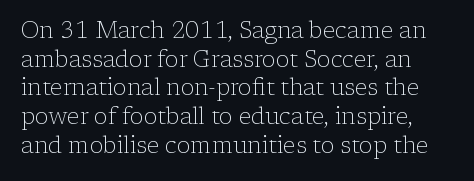
Q: Is the text bold? A: No.
Q: Is the text italic (slanted)? A: No, it is upright.
Q: Is the text underlined? A: No.
Q: Is the spacing between letters normal or unusually wide? A: Normal.
Q: Is the spacing between lines tight, normal or loose? A: Normal.
